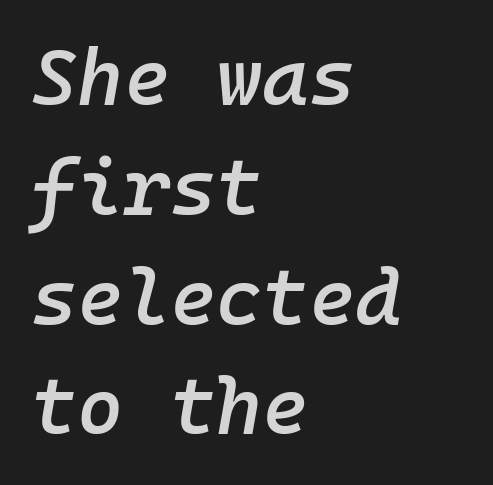
{"italic": "yes", "lean": "right", "slant_degrees": 10, "bold": "semi", "weight": "semibold", "width": "normal", "stroke_contrast": "low", "x_height": "medium", "monospaced": "yes", "underline": "no", "align": "left", "line_spacing": "normal", "line_spacing_ratio": 1.39, "letter_spacing": "normal", "letter_spacing_em": 0.0, "glyph_px": 79}
